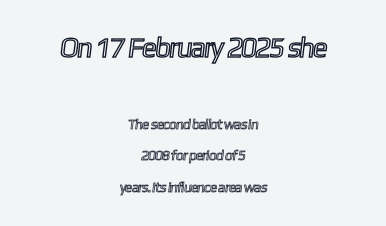
Words float on clear page, feet unadorned. This rendering uses center alignment, leaving both contours irregular but symmetric. Size hierarchy here favors the leading block over the trailing one. Caption: standard tracking, unaltered.
